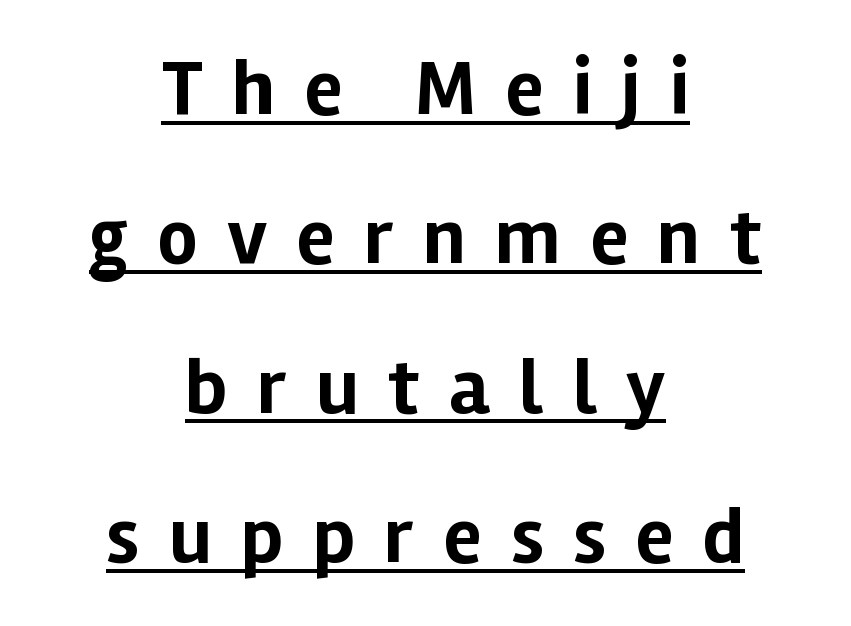
Q: Is the text bold? A: Yes.
Q: Is the text italic (slanted)? A: No, it is upright.
Q: Is the typeface a serif or a sans-serif typeface? A: Sans-serif.
Q: Is the text underlined? A: Yes.
Q: How is the paragraph aligned? A: Centered.
Q: Is the spacing between letters normal or unusually wide? A: Unusually wide.
Q: Width (condensed, normal, or wide)? A: Normal.
Q: Stroke contrast? A: Low.
Q: x-height? A: Medium.
Q: Monospaced? A: No.
